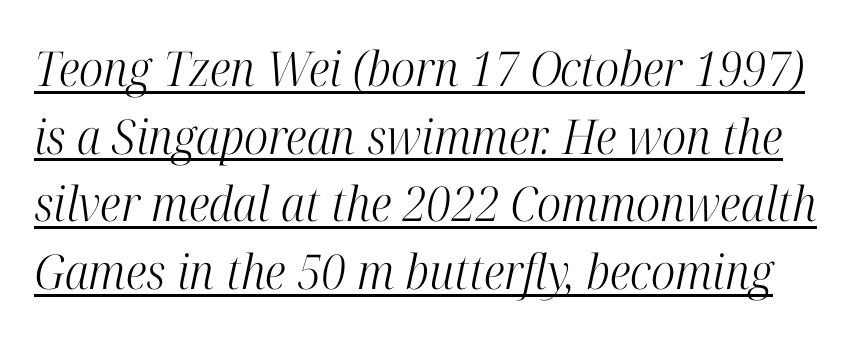
{"serif": "yes", "italic": "yes", "lean": "right", "slant_degrees": 12, "bold": "no", "weight": "light", "width": "condensed", "stroke_contrast": "high", "x_height": "medium", "monospaced": "no", "underline": "yes", "line_spacing": "normal", "line_spacing_ratio": 1.41, "letter_spacing": "normal", "letter_spacing_em": 0.0, "glyph_px": 48}
